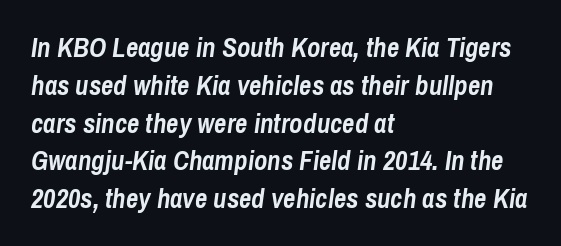
Q: Is the text bold? A: Yes.
Q: Is the text italic (slanted)? A: Yes, it leans right by about 8 degrees.
Q: Is the text underlined? A: No.
Q: How is the paragraph aligned? A: Left-aligned.
Q: Is the spacing between letters normal or unusually wide? A: Normal.
Q: Is the spacing between lines tight, normal or loose? A: Normal.
